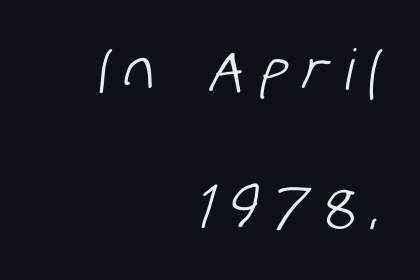
{"serif": "no", "width": "condensed", "stroke_contrast": "low", "x_height": "large", "monospaced": "no", "underline": "no", "align": "right", "line_spacing": "loose", "line_spacing_ratio": 2.44, "letter_spacing": "wide", "letter_spacing_em": 0.29, "glyph_px": 56}
